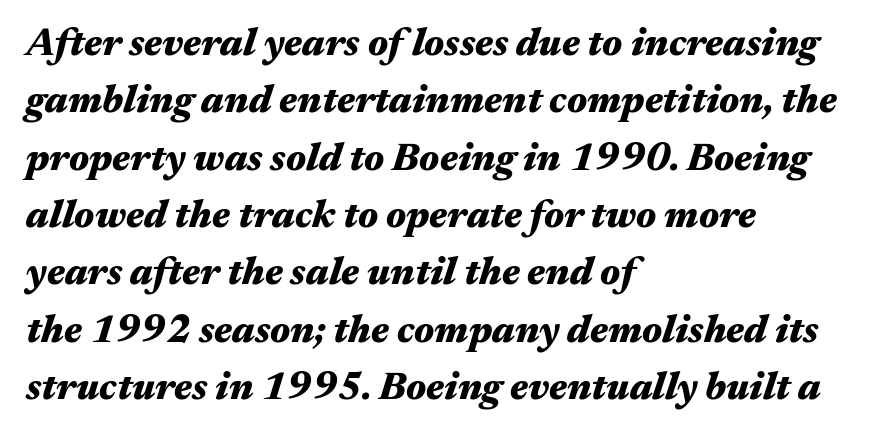
Q: Is the text bold? A: Yes.
Q: Is the text italic (slanted)? A: Yes, it leans right by about 17 degrees.
Q: Is the text underlined? A: No.
Q: How is the paragraph aligned? A: Left-aligned.
Q: Is the spacing between letters normal or unusually wide? A: Normal.
Q: Is the spacing between lines tight, normal or loose? A: Normal.
Q: Width (condensed, normal, or wide)? A: Wide.
Q: Stroke contrast? A: Medium.
Q: x-height? A: Medium.
Q: Monospaced? A: No.
